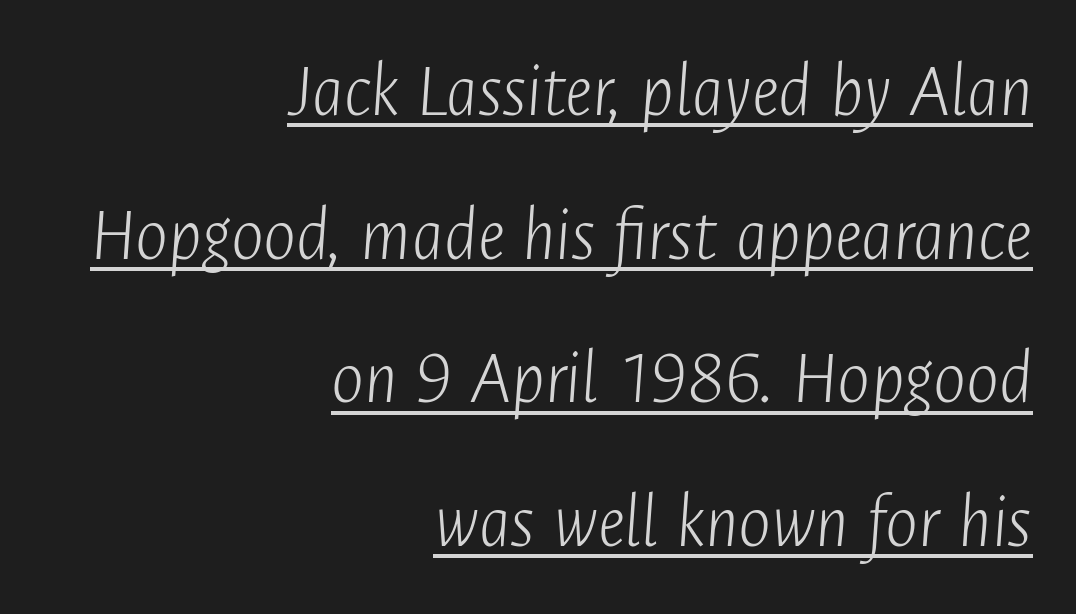
Q: Is the text bold? A: No.
Q: Is the text italic (slanted)? A: Yes, it leans right by about 4 degrees.
Q: Is the text underlined? A: Yes.
Q: How is the paragraph aligned? A: Right-aligned.
Q: Is the spacing between letters normal or unusually wide? A: Normal.
Q: Width (condensed, normal, or wide)? A: Condensed.
Q: Stroke contrast? A: Low.
Q: x-height? A: Medium.
Q: Monospaced? A: No.
